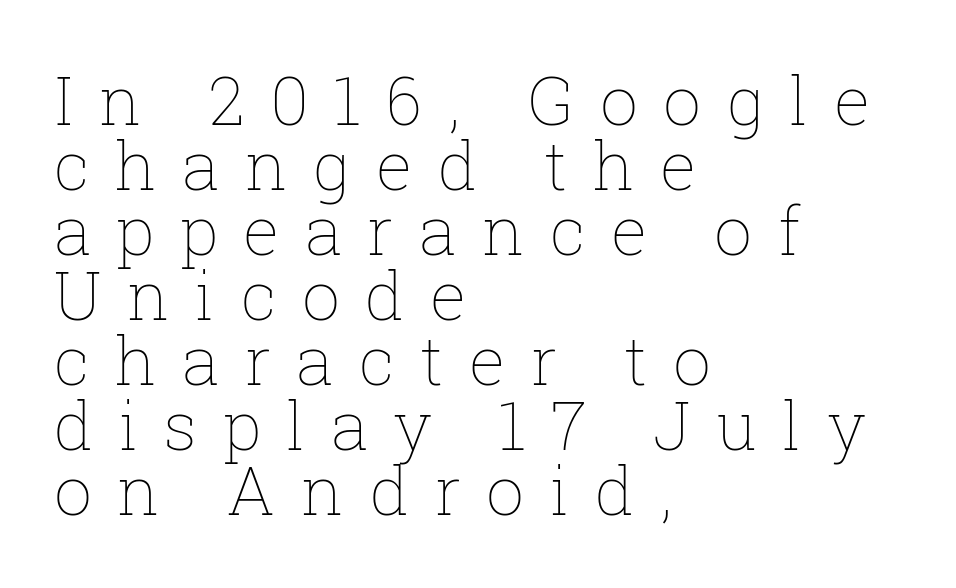
Q: Is the text bold? A: No.
Q: Is the text italic (slanted)? A: No, it is upright.
Q: Is the text underlined? A: No.
Q: How is the paragraph aligned? A: Left-aligned.
Q: Is the spacing between letters normal or unusually wide? A: Unusually wide.
Q: Is the spacing between lines tight, normal or loose? A: Tight.
Q: Width (condensed, normal, or wide)? A: Normal.
Q: Stroke contrast? A: Low.
Q: x-height? A: Medium.
Q: Monospaced? A: No.
